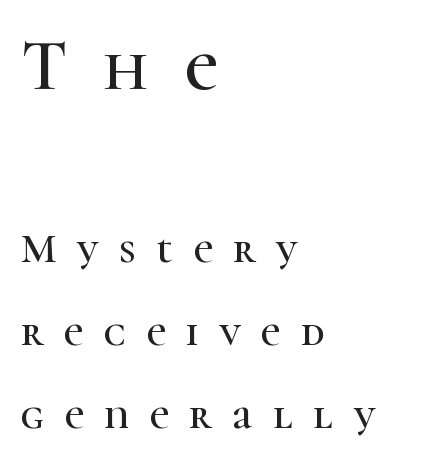
{"serif": "yes", "italic": "no", "width": "normal", "stroke_contrast": "high", "x_height": "medium", "monospaced": "no", "underline": "no", "align": "left", "line_spacing": "loose", "line_spacing_ratio": 1.97, "letter_spacing": "wide", "letter_spacing_em": 0.49, "larger_block": "first", "size_ratio": 1.74, "glyph_px": 73}
